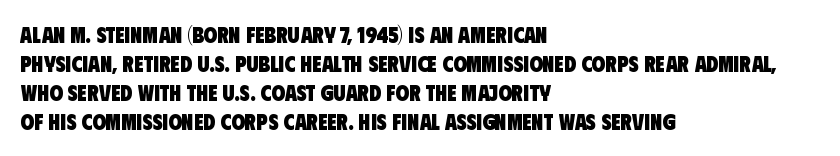
{"bold": "yes", "underline": "no", "align": "left", "line_spacing": "normal", "line_spacing_ratio": 1.32, "letter_spacing": "normal", "letter_spacing_em": 0.0, "glyph_px": 22}
